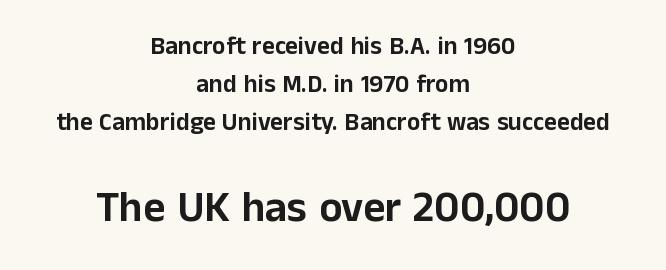
The glyphs in this specimen are sans serif. Size hierarchy here favors the trailing block over the leading one. These lines are rendered in a variable-pitch font. Words float on clear page, feet unadorned. Words appear dense and cohesive because spacing is normal.
